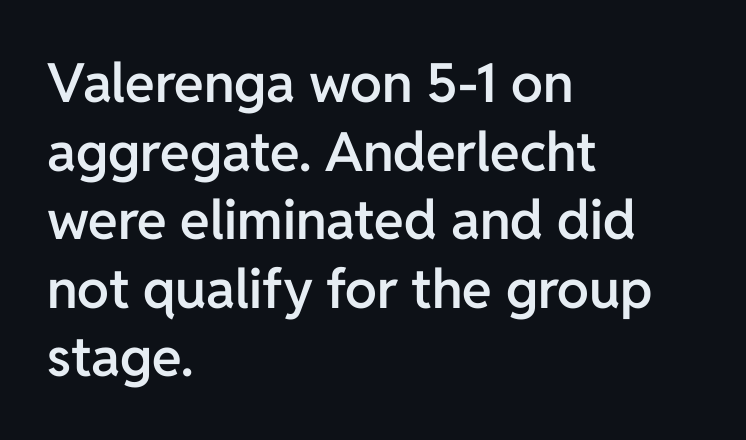
The image shows 54 px semibold sans-serif type, upright; set left-aligned, normal line spacing (1.27x), normal letter spacing, not underlined; low stroke contrast and a medium x-height.
